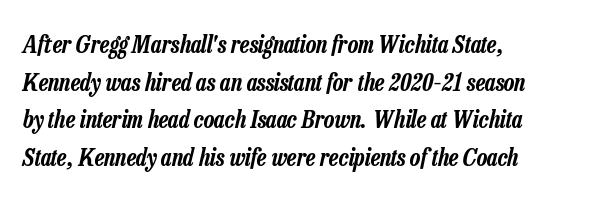
Q: Is the text italic (slanted)? A: Yes, it leans right by about 13 degrees.
Q: Is the text underlined? A: No.
Q: How is the paragraph aligned? A: Left-aligned.
Q: Is the spacing between letters normal or unusually wide? A: Normal.
Q: Is the spacing between lines tight, normal or loose? A: Normal.
